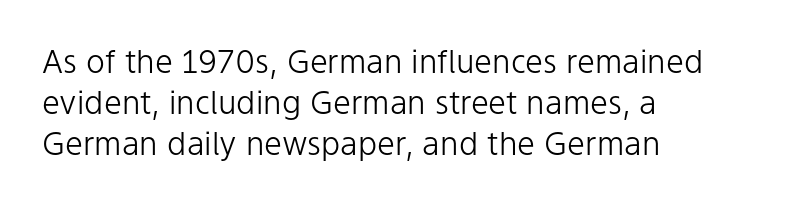
{"serif": "no", "italic": "no", "bold": "no", "weight": "light", "width": "normal", "stroke_contrast": "low", "x_height": "medium", "monospaced": "no", "underline": "no", "align": "left", "line_spacing": "normal", "line_spacing_ratio": 1.28, "letter_spacing": "normal", "letter_spacing_em": 0.0, "glyph_px": 32}
